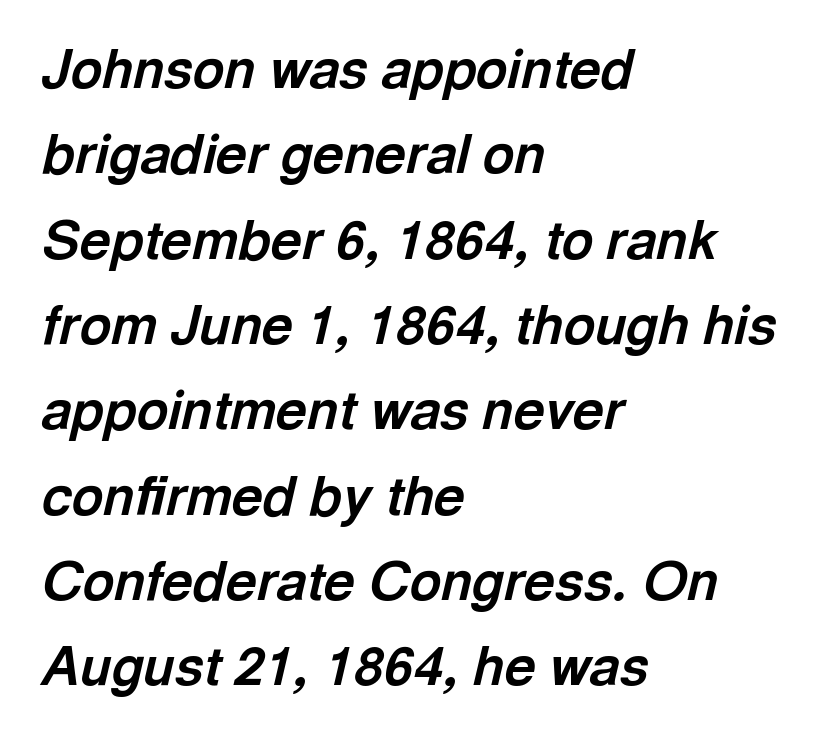
The strokes are fattened all the way to bold. Only glyphs here, with clear space below each row. How would I describe the line gaps? Plain and ordinary. Horizontal alignment here is leftward, the default for most running prose. Students, note that the glyphs here touch the page at normal intervals.
